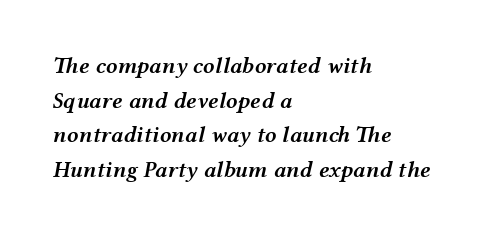
Q: Is the text bold? A: Semi-bold.
Q: Is the text italic (slanted)? A: Yes, it leans right by about 12 degrees.
Q: Is the text underlined? A: No.
Q: How is the paragraph aligned? A: Left-aligned.
Q: Is the spacing between letters normal or unusually wide? A: Normal.
Q: Is the spacing between lines tight, normal or loose? A: Normal.
